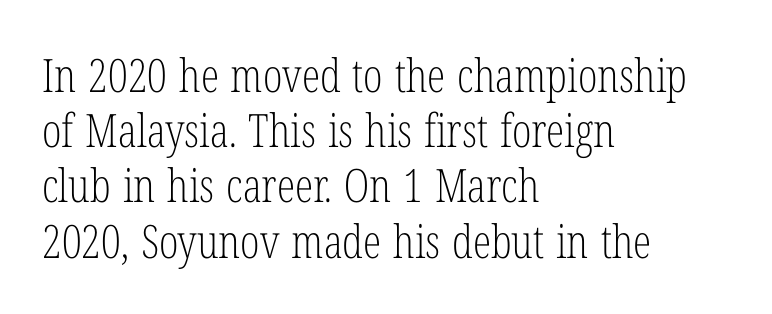
What kind of face is this? One with serifs. Check under the words: just untouched page. Spacing verdict: proportional, widths tailored to each character. Compared with a typical body face, this is equally light or lighter still.
